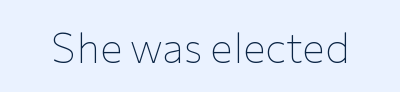
Q: Is the text bold? A: No.
Q: Is the text italic (slanted)? A: No, it is upright.
Q: Is the typeface a serif or a sans-serif typeface? A: Sans-serif.
Q: Is the text underlined? A: No.
Q: Is the spacing between letters normal or unusually wide? A: Normal.
Q: Width (condensed, normal, or wide)? A: Normal.
Q: Stroke contrast? A: Low.
Q: x-height? A: Medium.
Q: Monospaced? A: No.
